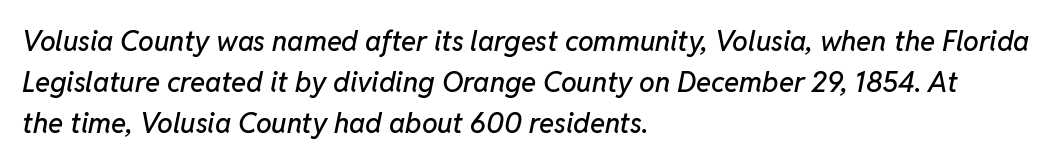
The passage shown leans; its letterforms are oblique. Descender tails drop into unmarked territory. The passage shown has conventional tracking throughout. Think of a printed novel: that variable character pitch is what you see here. Each line starts at the same left margin while the right side varies.
